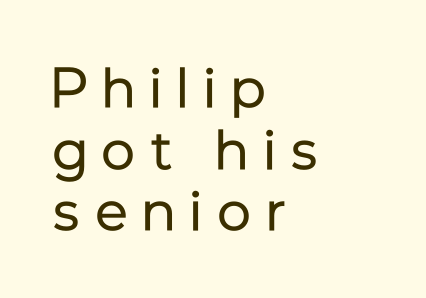
The image shows 56 px regular-weight sans-serif type, upright; set left-aligned, tight line spacing (1.1x), unusually wide letter spacing (+0.26 em), not underlined; low stroke contrast and a medium x-height.
